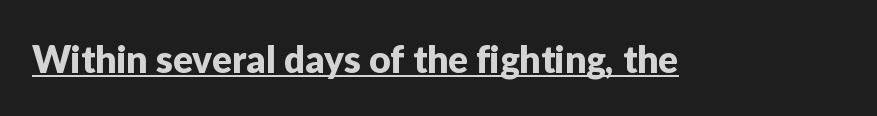
Q: Is the text italic (slanted)? A: No, it is upright.
Q: Is the typeface a serif or a sans-serif typeface? A: Sans-serif.
Q: Is the text underlined? A: Yes.
Q: Is the spacing between letters normal or unusually wide? A: Normal.
Q: Width (condensed, normal, or wide)? A: Normal.
Q: Stroke contrast? A: Low.
Q: x-height? A: Medium.
Q: Monospaced? A: No.
